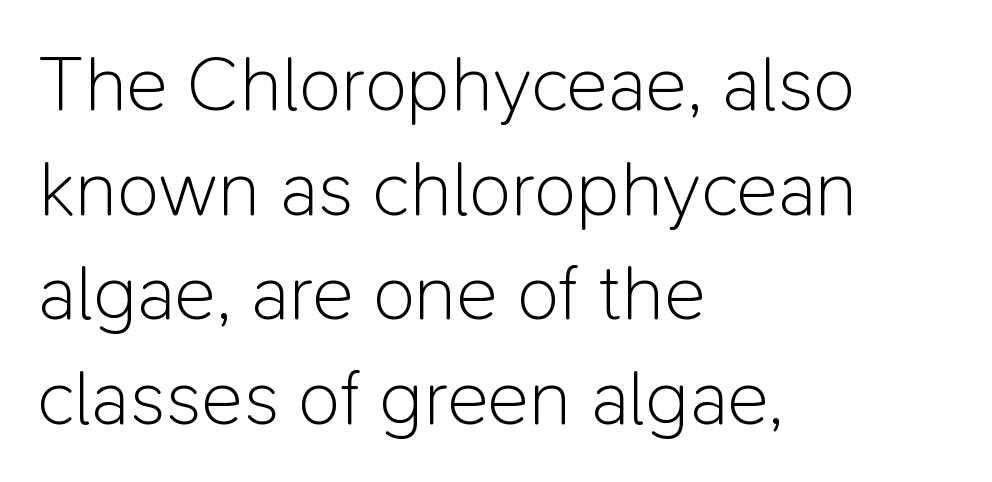
Type style note: lacks serifs. No heavy texture on the line: the type isn't bold. Characters follow at the spacing the type designer built in. Interline gaps are of average width in this sample.
